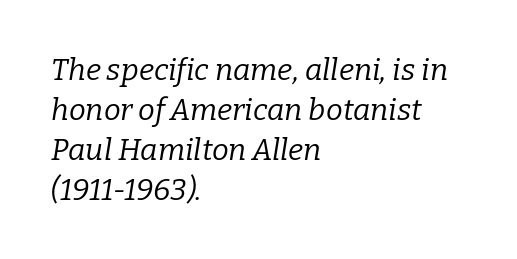
Q: Is the text bold? A: No.
Q: Is the text italic (slanted)? A: Yes, it leans right by about 9 degrees.
Q: Is the typeface a serif or a sans-serif typeface? A: Serif.
Q: Is the text underlined? A: No.
Q: How is the paragraph aligned? A: Left-aligned.
Q: Is the spacing between letters normal or unusually wide? A: Normal.
Q: Is the spacing between lines tight, normal or loose? A: Normal.
Q: Width (condensed, normal, or wide)? A: Normal.
Q: Stroke contrast? A: Low.
Q: x-height? A: Medium.
Q: Monospaced? A: No.
